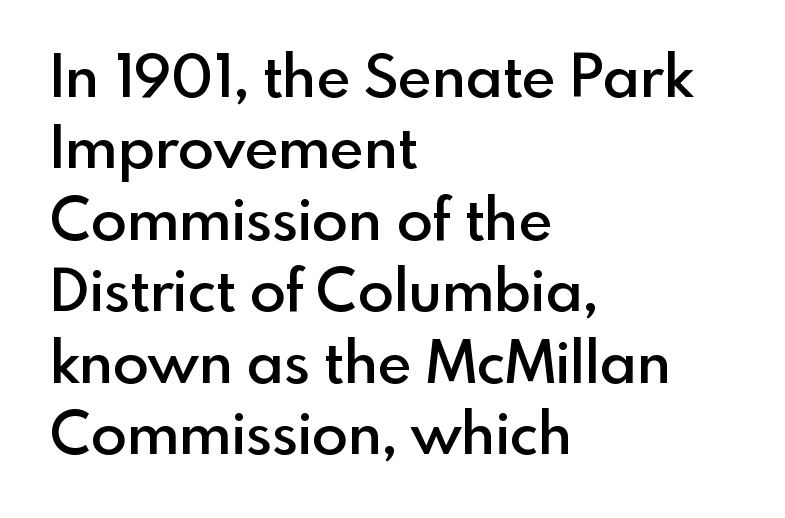
{"serif": "no", "italic": "no", "bold": "semi", "weight": "semibold", "width": "normal", "x_height": "small", "monospaced": "no", "underline": "no", "align": "left", "line_spacing_ratio": 1.21, "letter_spacing": "normal", "letter_spacing_em": 0.0, "glyph_px": 59}
